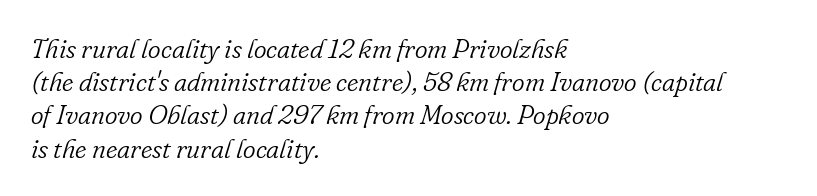
The image shows 27 px text type, italic (leaning right); set left-aligned, line spacing 1.23x, normal letter spacing, not underlined.
